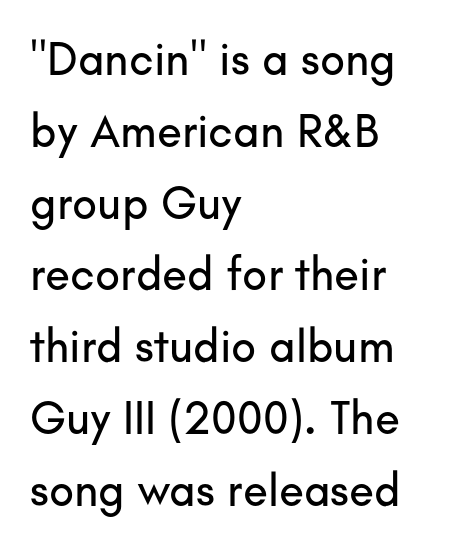
This is sans-serif lettering, the kind often seen on screens and signage. Do the letters lean? They stand straight. Glyph-to-glyph distance matches everyday printed text. The passage shown stacks its lines at a standard gap. Reading down the block, your eye returns to a fixed left position each line.
